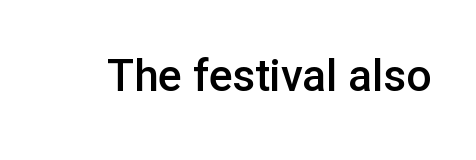
The image shows 44 px semibold sans-serif type, upright; set normal letter spacing, not underlined; low stroke contrast and a medium x-height.
